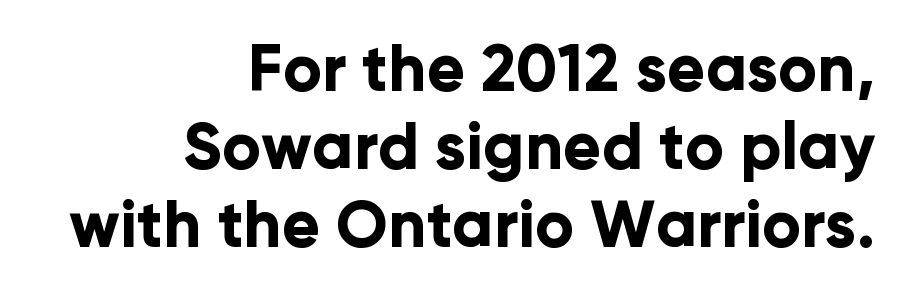
Where is the straight margin? On the right. Does extra space separate the letters? No, they use regular spacing. Does the type have serifs? No, each stem ends abruptly. Bold? Absolutely — the strokes are thick and heavy. Check under the words: just untouched page.
